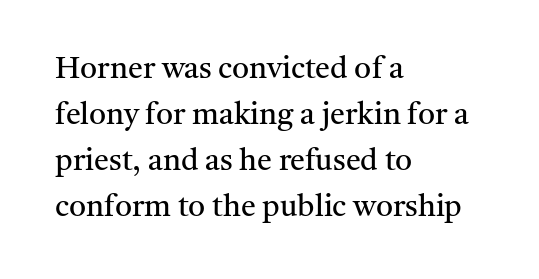
The image shows 30 px regular-weight serif type, upright; set left-aligned, normal line spacing (1.53x), normal letter spacing, not underlined; medium stroke contrast and a medium x-height.
